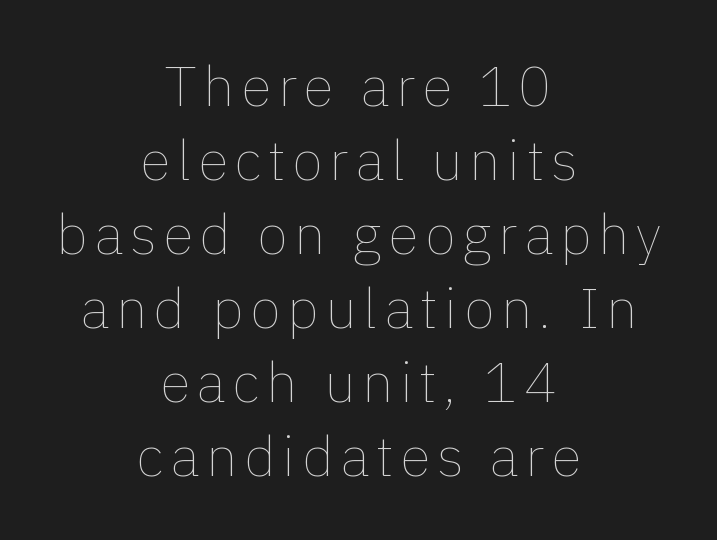
These glyphs show unthickened strokes, regular width or finer. The space directly below the letters is spotless. Varying glyph widths throughout — classic text-font behaviour. Interline gaps are of average width in this sample. The font's upright variant was chosen for this text.
